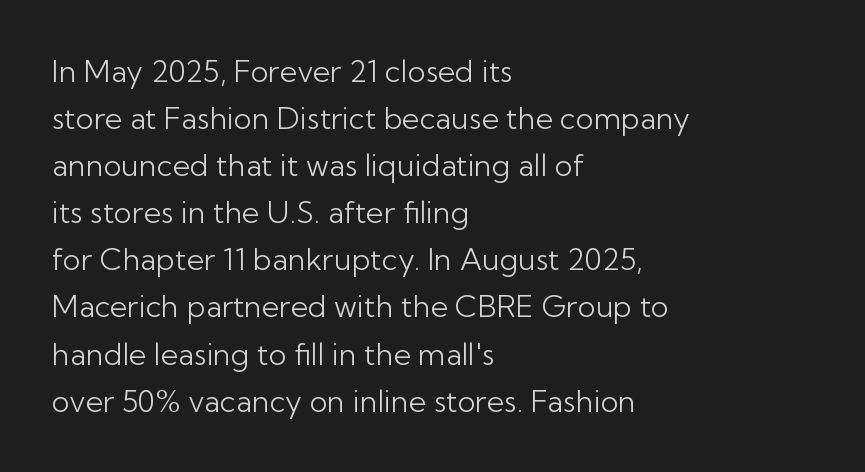
{"serif": "no", "italic": "no", "bold": "no", "weight": "light", "width": "normal", "stroke_contrast": "low", "x_height": "medium", "monospaced": "no", "underline": "no", "align": "left", "line_spacing": "normal", "line_spacing_ratio": 1.57, "letter_spacing": "normal", "letter_spacing_em": 0.0, "glyph_px": 30}
